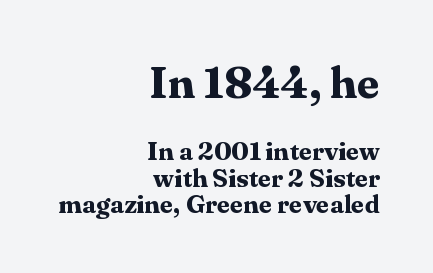
{"serif": "yes", "italic": "no", "bold": "yes", "weight": "bold", "width": "normal", "stroke_contrast": "medium", "x_height": "medium", "monospaced": "no", "underline": "no", "align": "right", "line_spacing": "tight", "line_spacing_ratio": 1.01, "letter_spacing": "normal", "letter_spacing_em": 0.0, "larger_block": "first", "size_ratio": 1.73, "glyph_px": 45}
